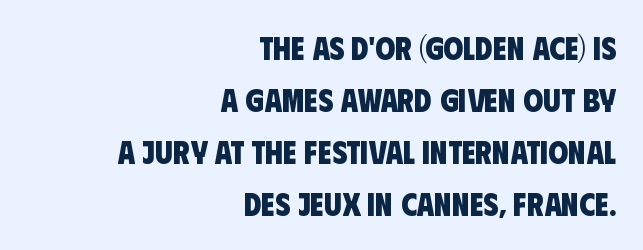
Weight check: bold — yes, fully. Spacing verdict: proportional, widths tailored to each character. This rendering uses right alignment, leaving the left contour irregular. Has an underline been added? It has not. This sample uses a sans-serif face.
